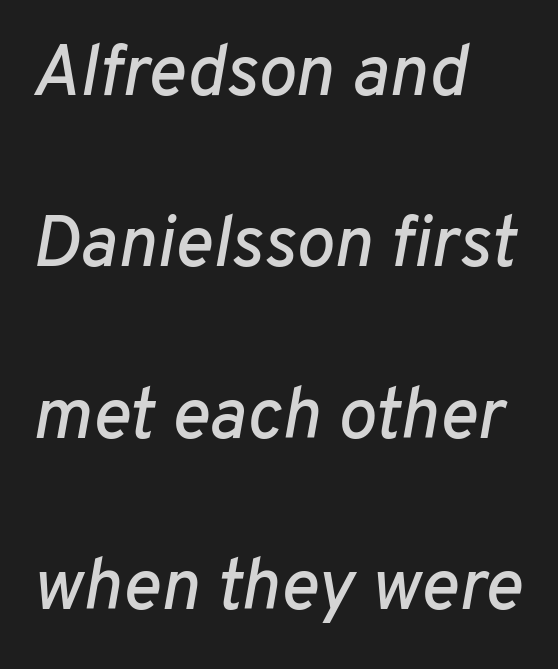
The image shows 72 px text type, italic (leaning right); set left-aligned, loose line spacing (2.38x), normal letter spacing, not underlined; low stroke contrast and a medium x-height.
